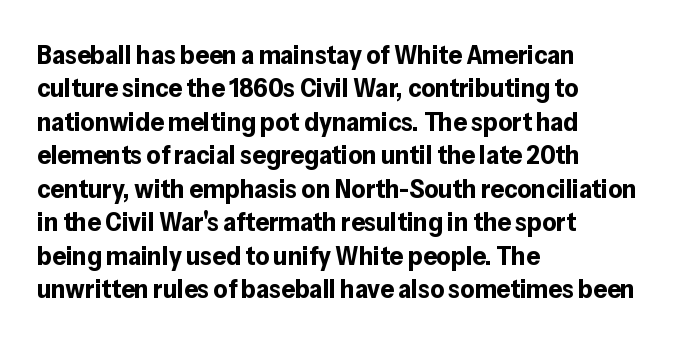
The image shows 27 px bold type, upright; set left-aligned, line spacing 1.24x, normal letter spacing, not underlined.
